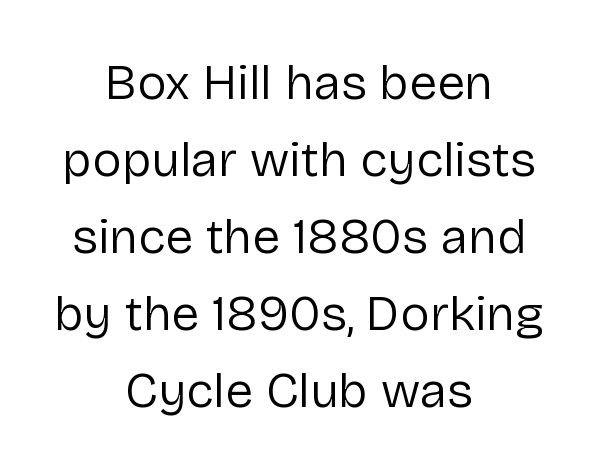
Look at the tracking — it's just the regular setting, nothing added. These lines are rendered in a variable-pitch font. This is not heavy type; no bold has been used. Unlike a traditional serif, this face leaves its strokes unadorned. A roman cut, with each character standing at attention. Anything drawn beneath the words? Only blank space.
